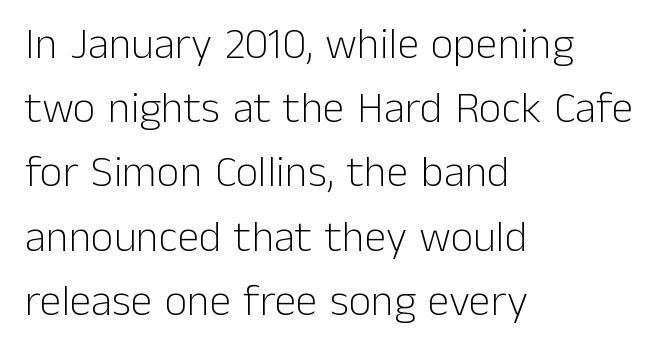
Q: Is the text bold? A: No.
Q: Is the text italic (slanted)? A: No, it is upright.
Q: Is the typeface a serif or a sans-serif typeface? A: Sans-serif.
Q: Is the text underlined? A: No.
Q: How is the paragraph aligned? A: Left-aligned.
Q: Is the spacing between letters normal or unusually wide? A: Normal.
Q: Is the spacing between lines tight, normal or loose? A: Normal.
Q: Width (condensed, normal, or wide)? A: Normal.
Q: Stroke contrast? A: Low.
Q: x-height? A: Medium.
Q: Monospaced? A: No.
